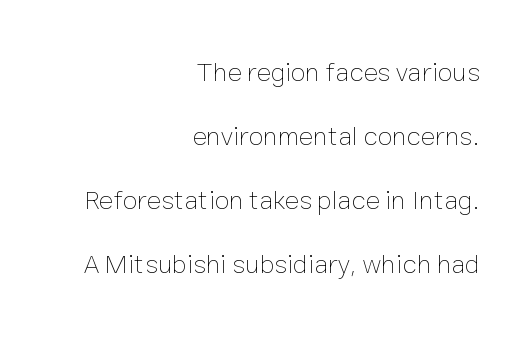
Q: Is the text bold? A: No.
Q: Is the text italic (slanted)? A: No, it is upright.
Q: Is the text underlined? A: No.
Q: How is the paragraph aligned? A: Right-aligned.
Q: Is the spacing between letters normal or unusually wide? A: Normal.
Q: Is the spacing between lines tight, normal or loose? A: Loose.
